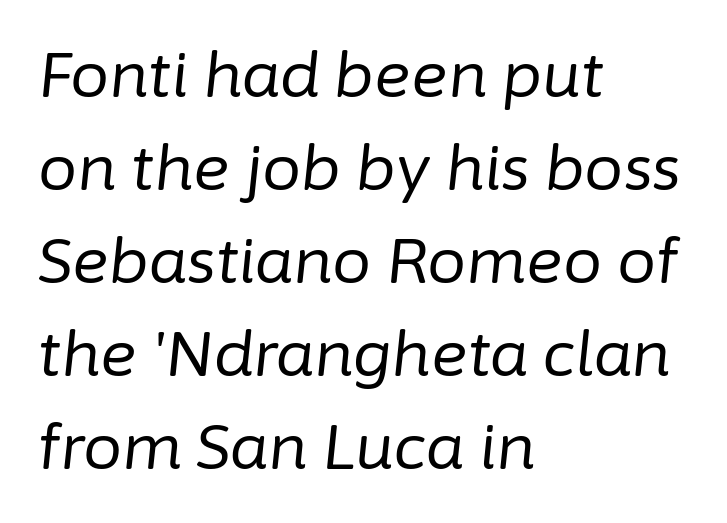
The image shows 62 px regular-weight type, italic (leaning right); set left-aligned, normal line spacing (1.5x), normal letter spacing, not underlined; low stroke contrast and a medium x-height.
